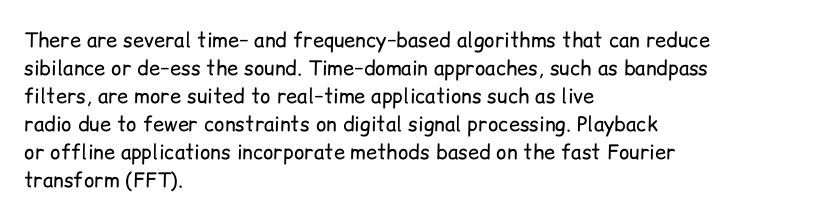
Q: Is the text bold? A: No.
Q: Is the text italic (slanted)? A: No, it is upright.
Q: Is the text underlined? A: No.
Q: How is the paragraph aligned? A: Left-aligned.
Q: Is the spacing between letters normal or unusually wide? A: Normal.
Q: Is the spacing between lines tight, normal or loose? A: Normal.
